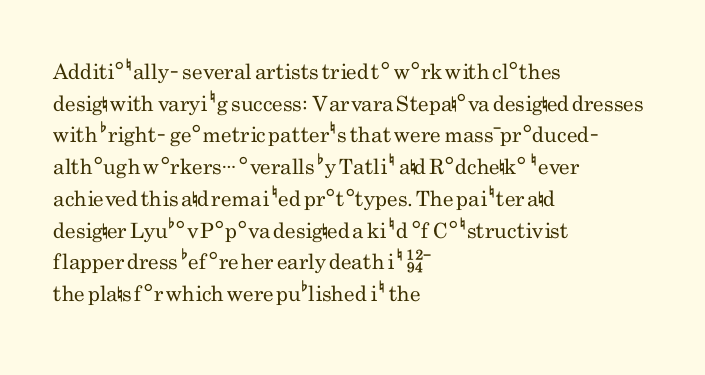
Q: Is the text bold? A: No.
Q: Is the text italic (slanted)? A: No, it is upright.
Q: Is the text underlined? A: No.
Q: How is the paragraph aligned? A: Left-aligned.
Q: Is the spacing between letters normal or unusually wide? A: Normal.
Q: Is the spacing between lines tight, normal or loose? A: Normal.
